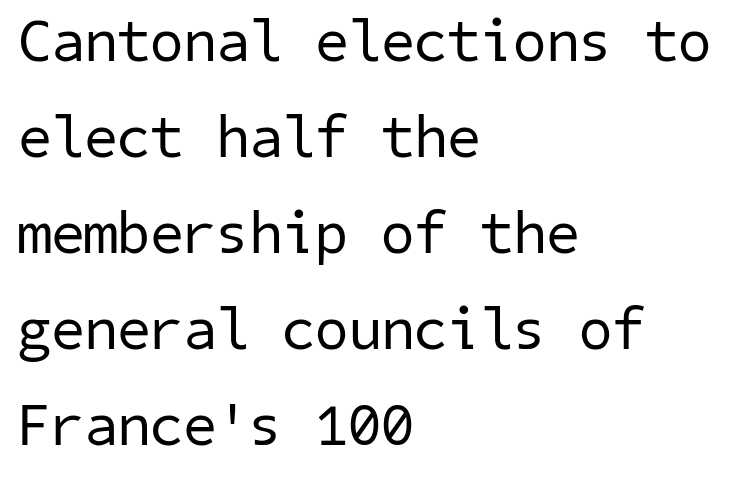
Q: Is the text bold? A: No.
Q: Is the typeface a serif or a sans-serif typeface? A: Sans-serif.
Q: Is the text underlined? A: No.
Q: How is the paragraph aligned? A: Left-aligned.
Q: Is the spacing between letters normal or unusually wide? A: Normal.
Q: Is the spacing between lines tight, normal or loose? A: Normal.
Q: Width (condensed, normal, or wide)? A: Normal.
Q: Stroke contrast? A: Low.
Q: x-height? A: Medium.
